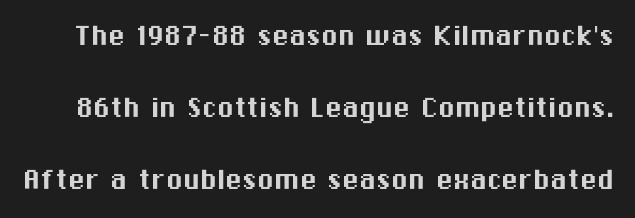
The image shows 34 px sans-serif type, upright; set loose line spacing (2.12x), normal letter spacing, not underlined; medium stroke contrast and a medium x-height.
